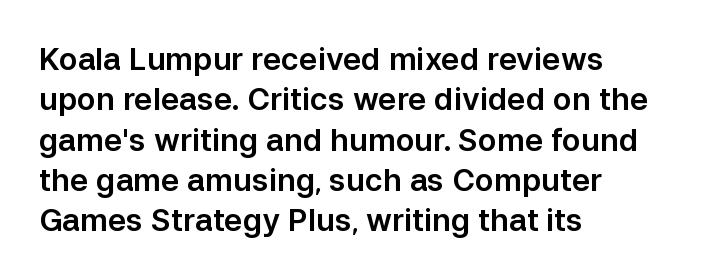
{"serif": "no", "italic": "no", "width": "normal", "stroke_contrast": "low", "x_height": "medium", "monospaced": "no", "underline": "no", "align": "left", "line_spacing": "normal", "line_spacing_ratio": 1.3, "letter_spacing": "normal", "letter_spacing_em": 0.0, "glyph_px": 31}
